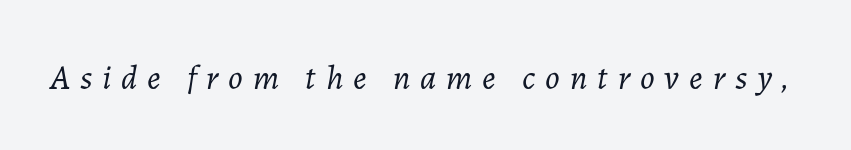
The image shows 34 px light type, italic (leaning right); set unusually wide letter spacing (+0.29 em), not underlined; low stroke contrast and a medium x-height.
